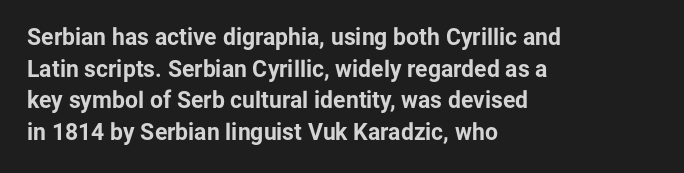
The image shows 23 px bold type, upright; set left-aligned, normal line spacing (1.37x), normal letter spacing, not underlined.
